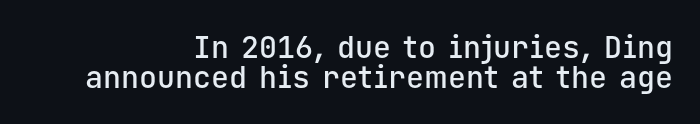
Q: Is the text bold? A: Semi-bold.
Q: Is the text italic (slanted)? A: No, it is upright.
Q: Is the typeface a serif or a sans-serif typeface? A: Sans-serif.
Q: Is the text underlined? A: No.
Q: How is the paragraph aligned? A: Right-aligned.
Q: Is the spacing between letters normal or unusually wide? A: Normal.
Q: Is the spacing between lines tight, normal or loose? A: Tight.
Q: Width (condensed, normal, or wide)? A: Normal.
Q: Stroke contrast? A: Low.
Q: x-height? A: Medium.
Q: Monospaced? A: Yes.
